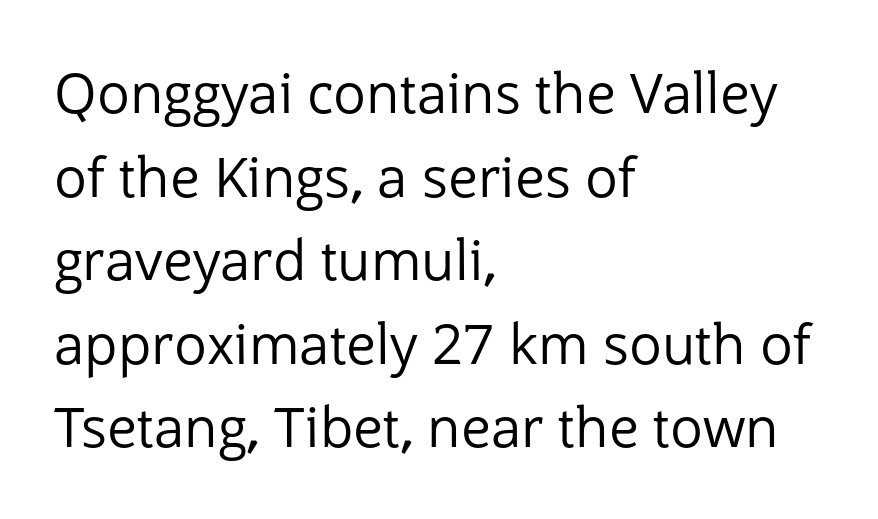
The image shows 55 px regular-weight sans-serif type, upright; set left-aligned, normal line spacing (1.52x), normal letter spacing, not underlined; low stroke contrast and a medium x-height.
